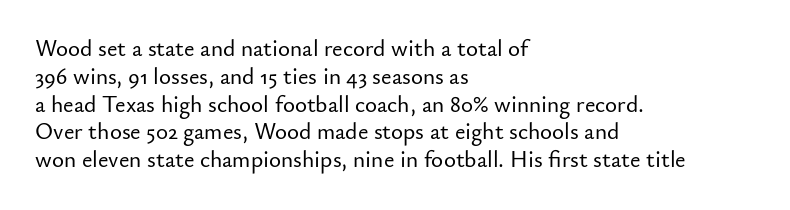
Here the glyphs are tracked normally, forming tight word shapes. The specimen omits any rule beneath the text block's lines. Vertical strokes here are truly vertical. The lines in this sample share a left origin and differ only in where they stop.
